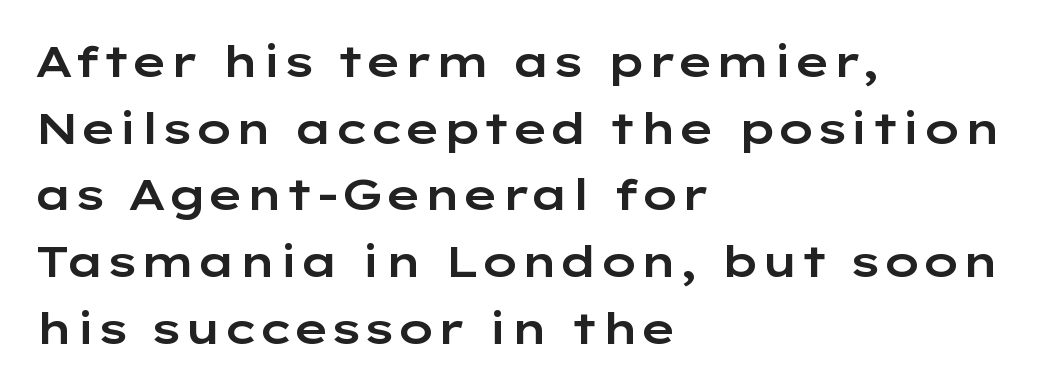
The image shows 43 px wide sans-serif type, upright; set left-aligned, normal line spacing (1.55x), normal letter spacing, not underlined; low stroke contrast and a medium x-height.
